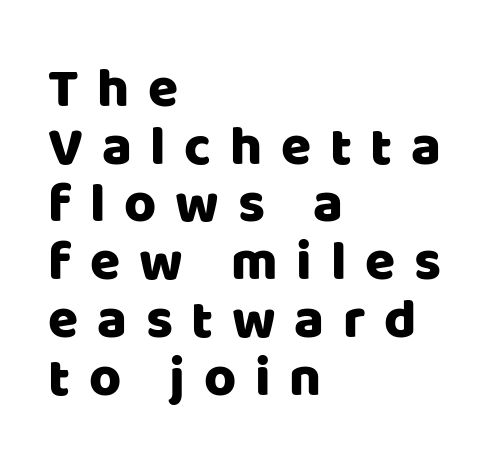
The image shows 55 px sans-serif type, upright; set left-aligned, tight line spacing (1.05x), unusually wide letter spacing (+0.34 em), not underlined; low stroke contrast and a large x-height.
